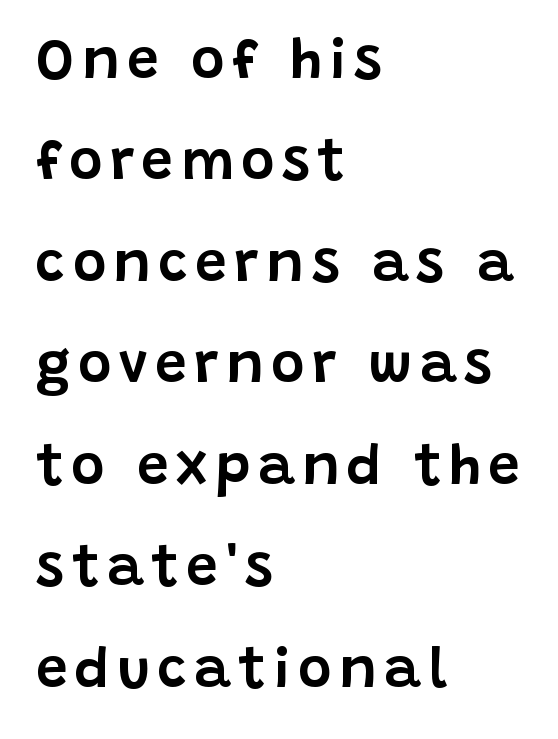
Typeset ragged right — the left edge is the straight one. These lines are composed in type without serifs. Italic? Not at all — the glyphs are vertical. Glance below the letters and you will spot only blank space.
